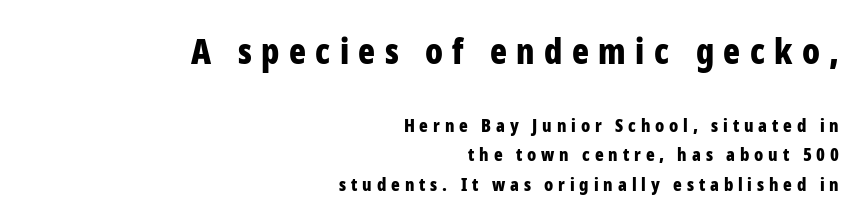
{"serif": "no", "italic": "no", "bold": "yes", "weight": "bold", "width": "condensed", "stroke_contrast": "low", "x_height": "medium", "monospaced": "no", "underline": "no", "align": "right", "line_spacing": "normal", "line_spacing_ratio": 1.65, "letter_spacing": "wide", "letter_spacing_em": 0.27, "larger_block": "first", "size_ratio": 1.94, "glyph_px": 35}
